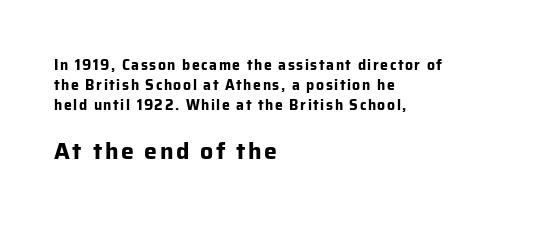
Q: Is the text bold? A: Yes.
Q: Is the text italic (slanted)? A: No, it is upright.
Q: Is the text underlined? A: No.
Q: How is the paragraph aligned? A: Left-aligned.
Q: Is the spacing between lines tight, normal or loose? A: Normal.
Q: Which block of text is set in a larger size, the first (top) or the second (bottom)? A: The second (bottom) one.
